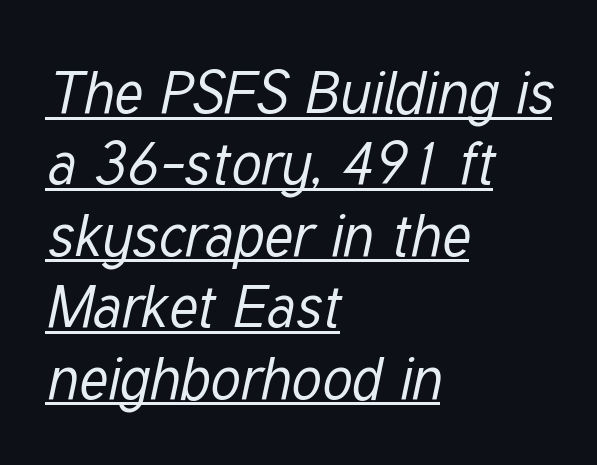
Is this a fixed-width face? No — the glyphs have proportional, varying widths. Nobody touched the tracking dial on this one. The typography opts for an oblique posture over an upright one. Each line of the rendering has a horizontal stroke beneath the glyphs. The weight tops out at a normal text grade.
